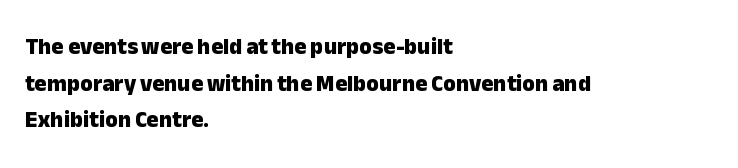
{"italic": "no", "bold": "yes", "underline": "no", "align": "left", "line_spacing": "normal", "line_spacing_ratio": 1.59, "letter_spacing": "normal", "letter_spacing_em": 0.0, "glyph_px": 23}
